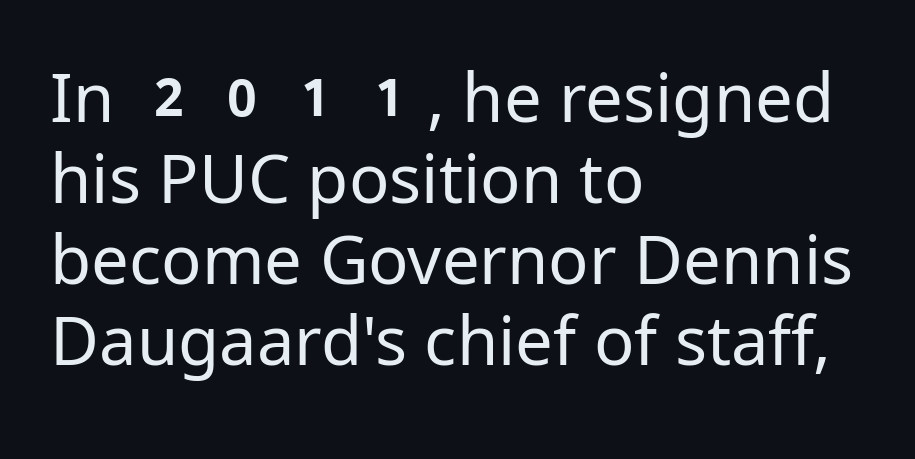
The image shows 67 px regular-weight sans-serif type, upright; set left-aligned, line spacing 1.21x, normal letter spacing, not underlined; low stroke contrast and a medium x-height.
